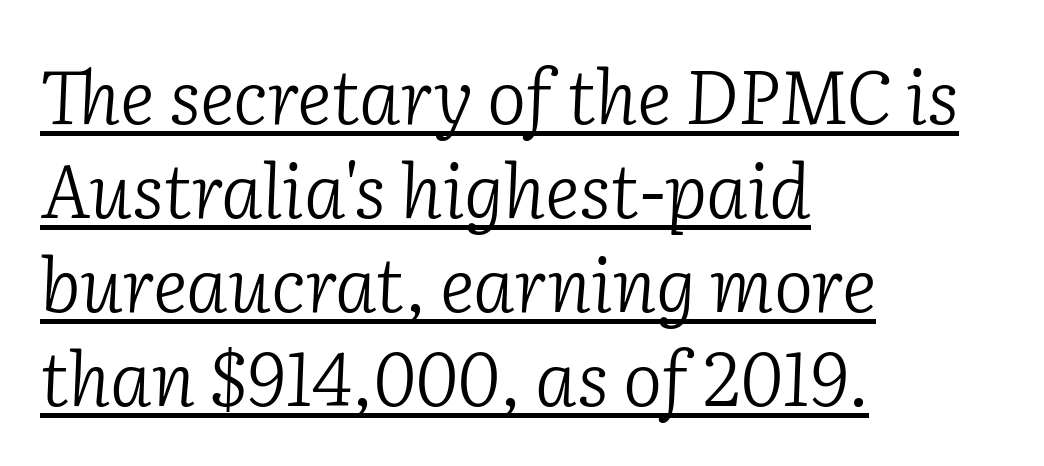
The image shows 74 px light serif type, italic (leaning right); set left-aligned, normal line spacing (1.27x), normal letter spacing, underlined; low stroke contrast and a medium x-height.
